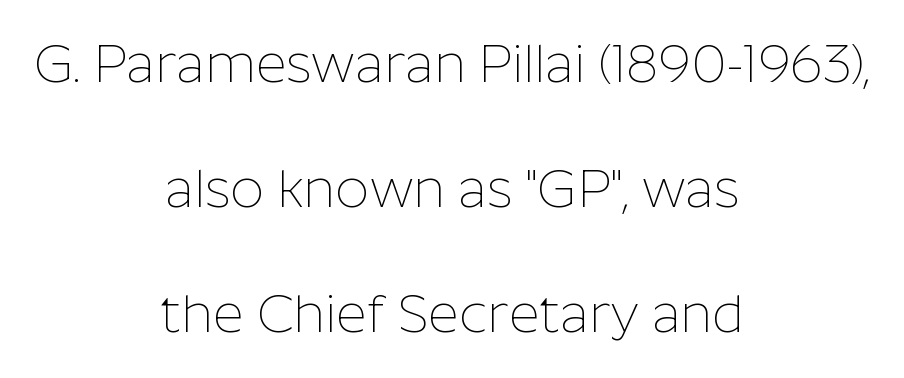
The image shows 53 px thin sans-serif type, upright; set centered, loose line spacing (2.36x), normal letter spacing, not underlined; low stroke contrast and a medium x-height.
